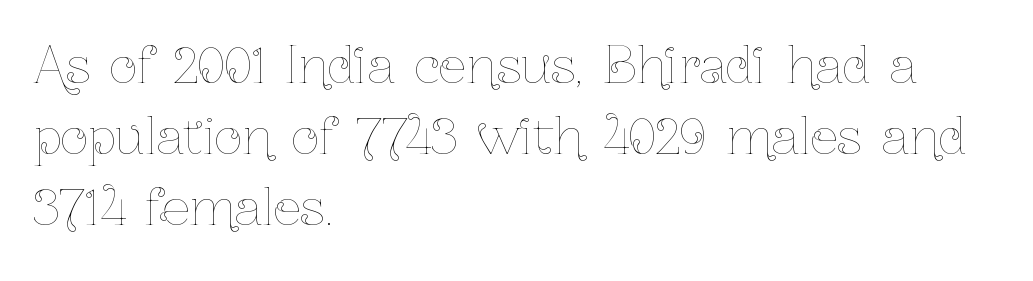
Each letter keeps its own natural width here, so spacing adapts to shape. Check the space under the baseline: it is left empty. If you measured baseline to baseline, you'd find a middling distance. This is the regular roman posture of the typeface. Is this a heavy cut? Hardly; it is regular or lighter. Words appear dense and cohesive because spacing is normal.
